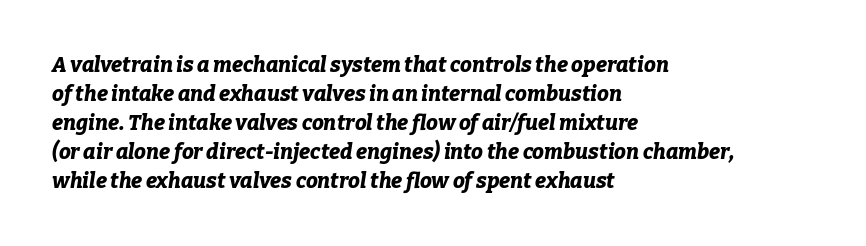
Q: Is the text bold? A: Yes.
Q: Is the text italic (slanted)? A: Yes, it leans right by about 9 degrees.
Q: Is the text underlined? A: No.
Q: How is the paragraph aligned? A: Left-aligned.
Q: Is the spacing between letters normal or unusually wide? A: Normal.
Q: Is the spacing between lines tight, normal or loose? A: Normal.
